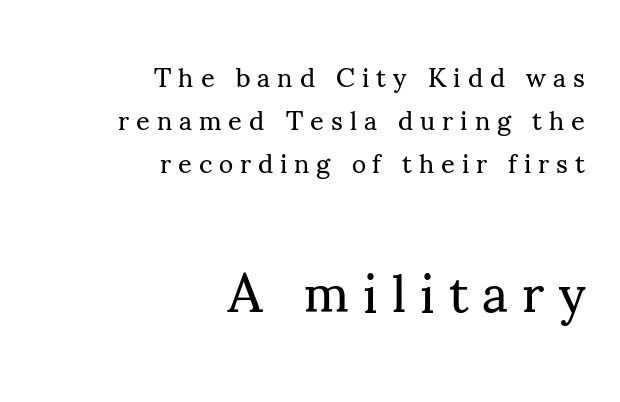
{"serif": "yes", "italic": "no", "bold": "no", "weight": "regular", "width": "normal", "stroke_contrast": "medium", "x_height": "small", "monospaced": "no", "underline": "no", "align": "right", "line_spacing": "normal", "line_spacing_ratio": 1.6, "letter_spacing": "wide", "letter_spacing_em": 0.26, "larger_block": "second", "size_ratio": 2.0, "glyph_px": 54}
